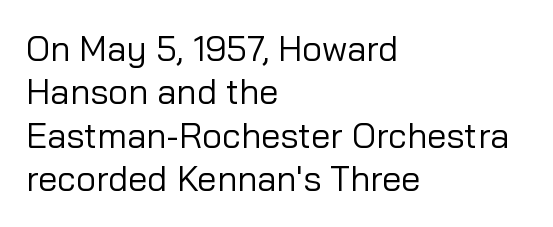
Q: Is the text bold? A: No.
Q: Is the text italic (slanted)? A: No, it is upright.
Q: Is the typeface a serif or a sans-serif typeface? A: Sans-serif.
Q: Is the text underlined? A: No.
Q: How is the paragraph aligned? A: Left-aligned.
Q: Is the spacing between letters normal or unusually wide? A: Normal.
Q: Width (condensed, normal, or wide)? A: Normal.
Q: Stroke contrast? A: Low.
Q: x-height? A: Medium.
Q: Monospaced? A: No.
